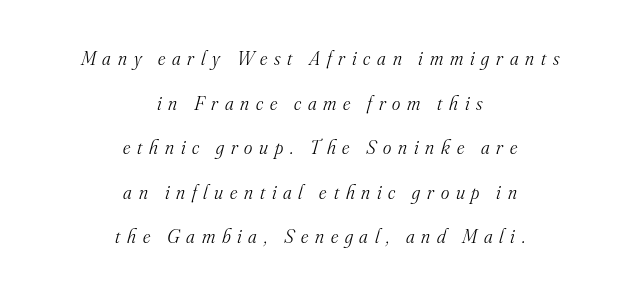
Q: Is the text bold? A: No.
Q: Is the text italic (slanted)? A: Yes, it leans right by about 16 degrees.
Q: Is the text underlined? A: No.
Q: How is the paragraph aligned? A: Centered.
Q: Is the spacing between letters normal or unusually wide? A: Unusually wide.
Q: Is the spacing between lines tight, normal or loose? A: Loose.
